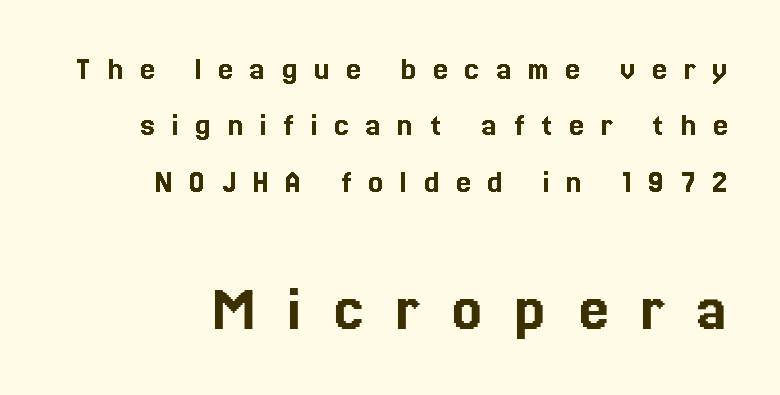
The image shows 67 px text type, upright; set right-aligned, normal line spacing (1.66x), unusually wide letter spacing (+0.48 em), not underlined; the second (bottom) block is 1.97x larger; a medium x-height.
